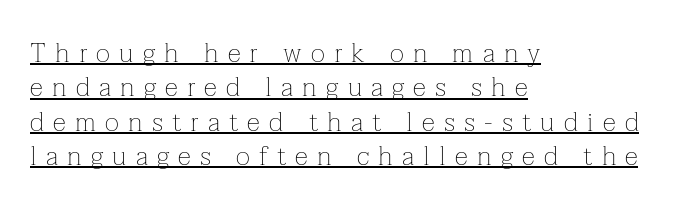
Short note: letters widely spaced. Interline gaps are of average width in this sample. Caption: multi-line text, flush left, ragged right. If you drew a line through each stem, it would be perfectly vertical. Compared with a typical body face, this is equally light or lighter still. Compared with undecorated copy, this sample adds a rule below the words.
